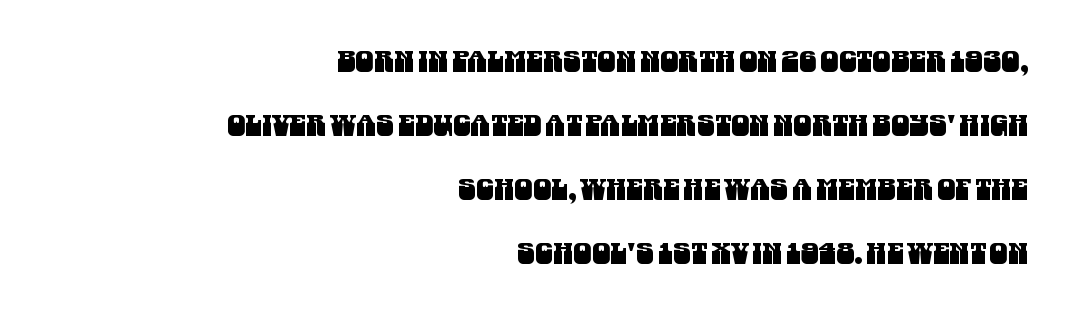
The passage shown is not underscored anywhere. A sans-serif font was chosen for this passage. Think of a printed novel: that variable character pitch is what you see here. One glance says open: line gaps are wider than usual. The gaps between neighbouring characters are ordinary and unremarkable. This rendering uses right alignment, leaving the left contour irregular.
